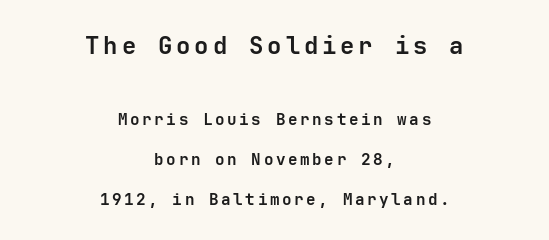
The image shows 24 px bold type, upright; set centered, loose line spacing (2.47x), not underlined; the first (top) block is 1.5x larger.
